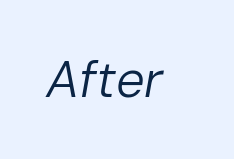
The image shows 51 px regular-weight type, italic (leaning right); set normal letter spacing, not underlined; low stroke contrast and a medium x-height.
